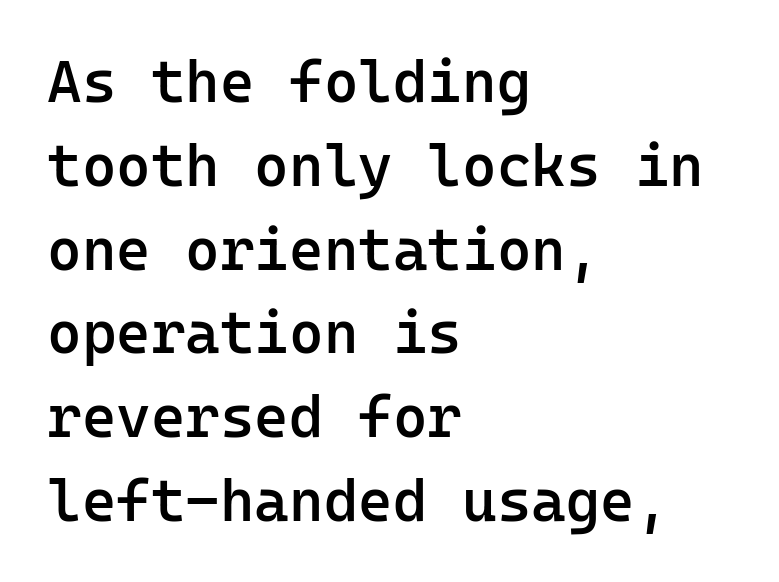
Q: Is the text bold? A: Semi-bold.
Q: Is the text italic (slanted)? A: No, it is upright.
Q: Is the typeface a serif or a sans-serif typeface? A: Sans-serif.
Q: Is the text underlined? A: No.
Q: How is the paragraph aligned? A: Left-aligned.
Q: Is the spacing between letters normal or unusually wide? A: Normal.
Q: Is the spacing between lines tight, normal or loose? A: Normal.
Q: Width (condensed, normal, or wide)? A: Normal.
Q: Stroke contrast? A: Low.
Q: x-height? A: Medium.
Q: Monospaced? A: Yes.
